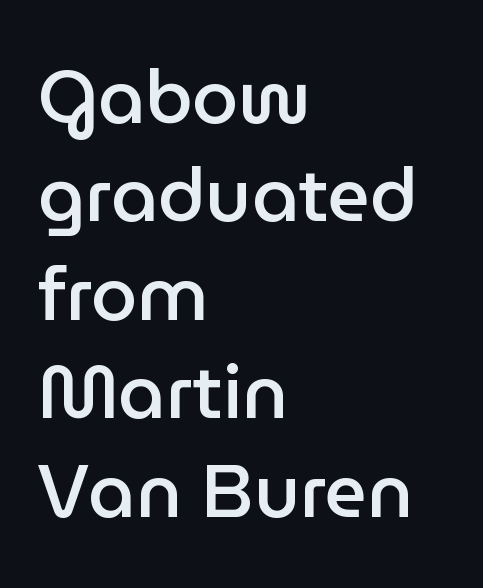
The image shows 74 px semibold sans-serif type, upright; set left-aligned, normal line spacing (1.33x), normal letter spacing, not underlined; low stroke contrast and a medium x-height.
